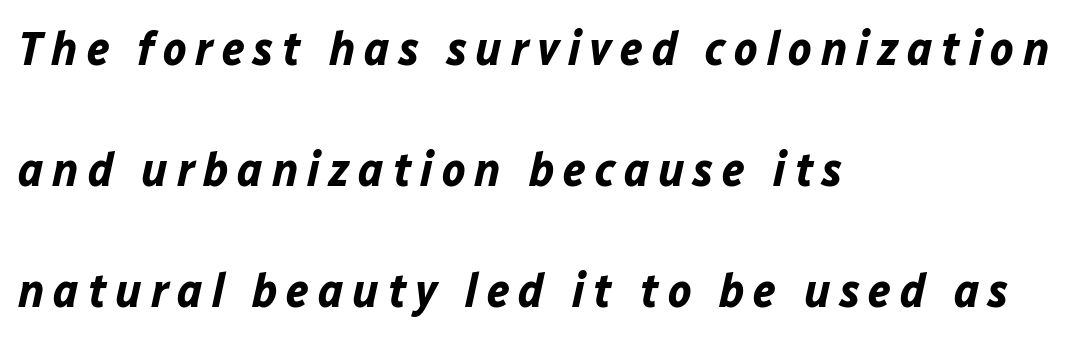
Leading is clearly above the norm, producing a sparse column. Spacing verdict: proportional, widths tailored to each character. Compared with a centered layout, this one pins lines to the left instead. Bare-footed words on every line. Slant detected: the letters are inclined.
